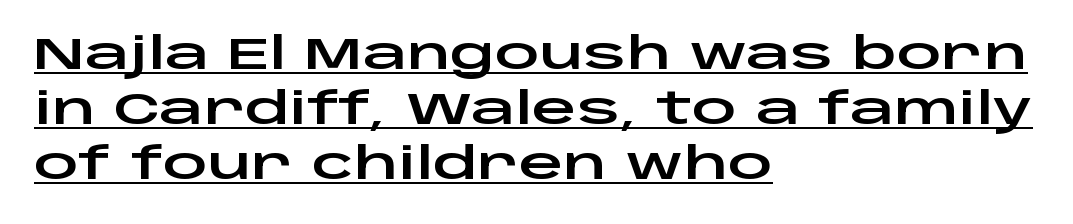
{"serif": "no", "italic": "no", "width": "wide", "stroke_contrast": "low", "x_height": "large", "monospaced": "no", "underline": "yes", "align": "left", "line_spacing": "normal", "line_spacing_ratio": 1.25, "letter_spacing": "normal", "letter_spacing_em": 0.0, "glyph_px": 44}
